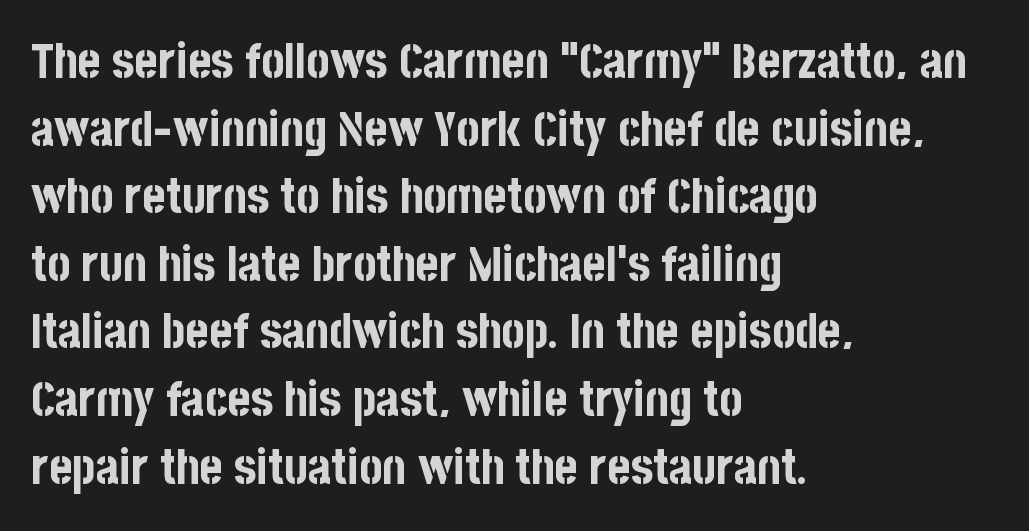
The image shows 49 px bold, condensed sans-serif type, upright; set left-aligned, normal line spacing (1.38x), normal letter spacing, not underlined; low stroke contrast and a large x-height.
